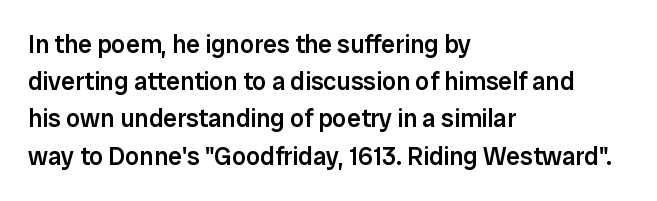
Q: Is the text bold? A: Semi-bold.
Q: Is the text italic (slanted)? A: No, it is upright.
Q: Is the text underlined? A: No.
Q: How is the paragraph aligned? A: Left-aligned.
Q: Is the spacing between letters normal or unusually wide? A: Normal.
Q: Is the spacing between lines tight, normal or loose? A: Normal.
